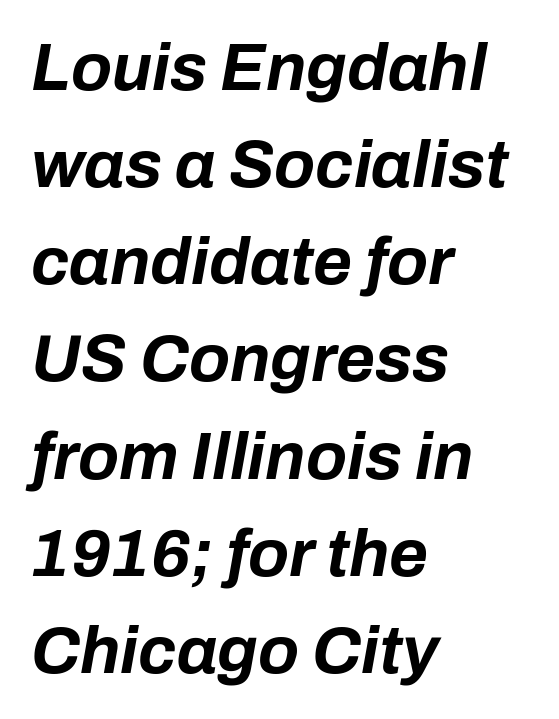
Leftover space on each line is placed entirely after the last word. Strong, thick strokes mark this as bold type. This sample uses plain, unmodified letter spacing. In terms of leading, this rendering sits right in the middle. Letters rest on an invisible, unmarked baseline. The face used here is proportionally spaced, like ordinary book or web type.
